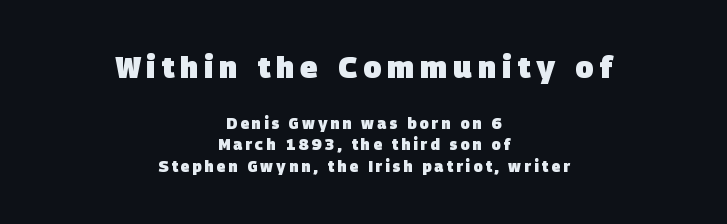
{"serif": "no", "bold": "yes", "weight": "heavy", "width": "normal", "stroke_contrast": "low", "x_height": "large", "monospaced": "no", "underline": "no", "align": "center", "line_spacing": "normal", "line_spacing_ratio": 1.41, "letter_spacing": "wide", "letter_spacing_em": 0.2, "larger_block": "first", "size_ratio": 2.0, "glyph_px": 30}
